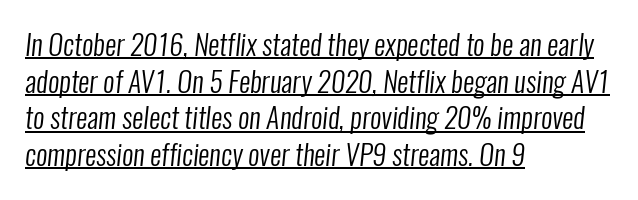
All the whitespace from short lines collects on the right. The typesetting does not lean heavy: it is not bold. Each word holds together tightly as a unit, with standard inter-letter gaps. How would I describe the line gaps? Plain and ordinary. You could not count columns in this text — the font is proportionally spaced. Decoration check: the copy is underlined.
